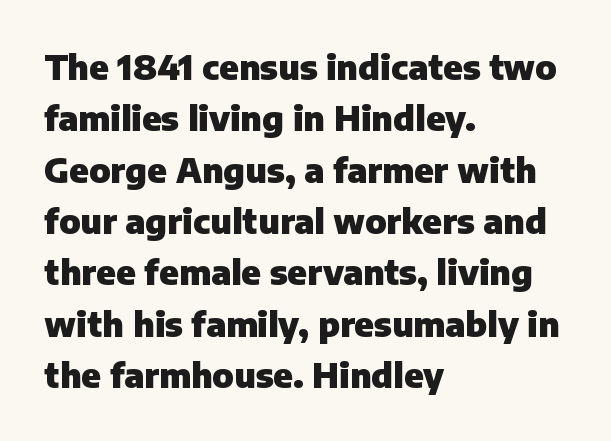
Q: Is the text bold? A: Yes.
Q: Is the text italic (slanted)? A: No, it is upright.
Q: Is the typeface a serif or a sans-serif typeface? A: Sans-serif.
Q: Is the text underlined? A: No.
Q: How is the paragraph aligned? A: Left-aligned.
Q: Is the spacing between letters normal or unusually wide? A: Normal.
Q: Is the spacing between lines tight, normal or loose? A: Normal.
Q: Width (condensed, normal, or wide)? A: Normal.
Q: Stroke contrast? A: Low.
Q: x-height? A: Medium.
Q: Monospaced? A: No.
